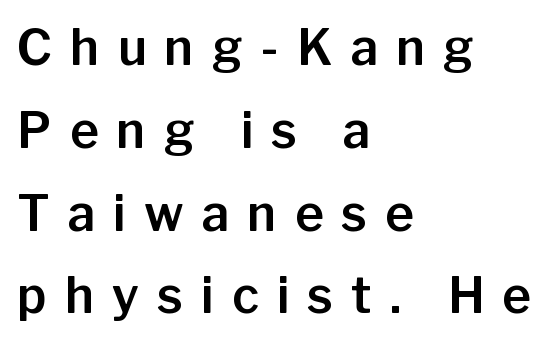
Line starts are locked; line ends wander. Evenly set lines give the paragraph a standard silhouette. The specimen omits any rule beneath the text block's lines. These lines are rendered in a variable-pitch font. Glyph-to-glyph distance is far greater than everyday printed text. Check where the strokes stop: nothing finishes them off — pure sans.
